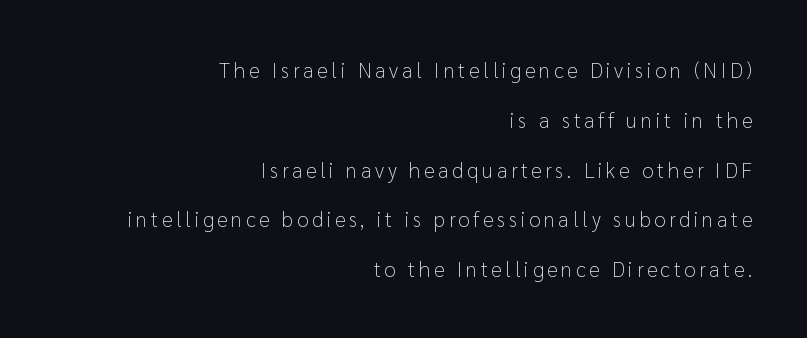
The image shows 21 px text type, upright; set right-aligned, loose line spacing (2.37x), not underlined.
